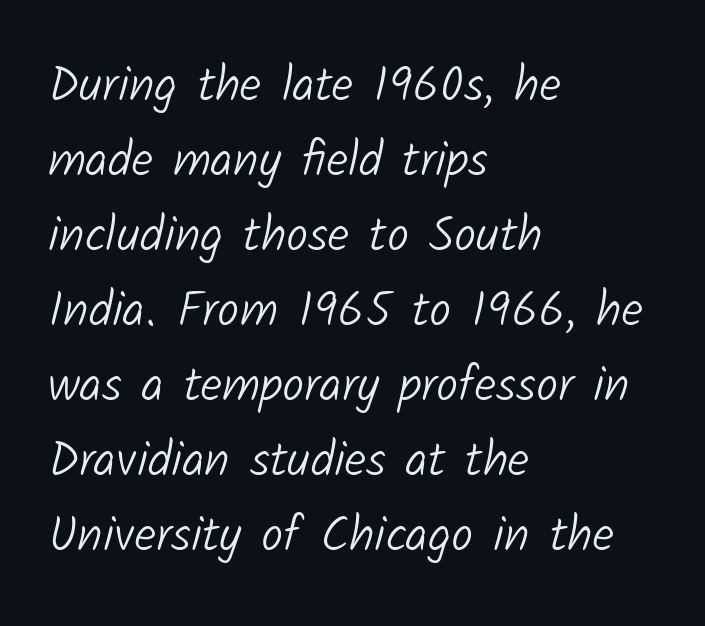
Proportional: the letters do not fall into vertical columns. Unmarked baselines from the first word to the last. What stands out about the letter spacing? Nothing — it is the standard amount. Ink coverage per letter is moderate at most. These lines are composed in type without serifs. The text block is weighted toward the left margin, trailing off unevenly rightward.
